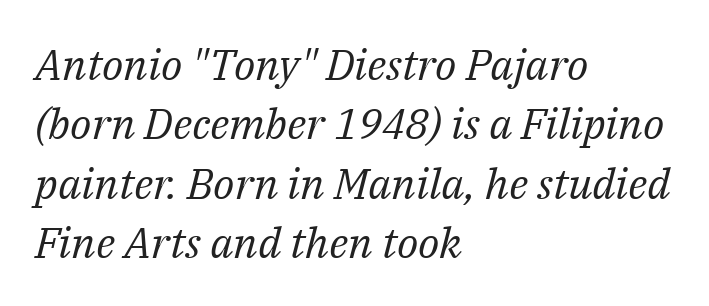
Q: Is the text bold? A: No.
Q: Is the text italic (slanted)? A: Yes, it leans right by about 14 degrees.
Q: Is the typeface a serif or a sans-serif typeface? A: Serif.
Q: Is the text underlined? A: No.
Q: How is the paragraph aligned? A: Left-aligned.
Q: Is the spacing between letters normal or unusually wide? A: Normal.
Q: Is the spacing between lines tight, normal or loose? A: Normal.
Q: Width (condensed, normal, or wide)? A: Normal.
Q: Stroke contrast? A: Medium.
Q: x-height? A: Medium.
Q: Monospaced? A: No.
